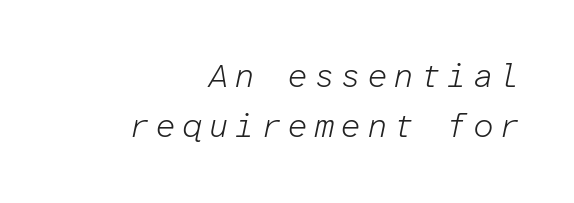
Q: Is the text bold? A: No.
Q: Is the text italic (slanted)? A: Yes, it leans right by about 12 degrees.
Q: Is the text underlined? A: No.
Q: How is the paragraph aligned? A: Right-aligned.
Q: Is the spacing between lines tight, normal or loose? A: Normal.
Q: Width (condensed, normal, or wide)? A: Normal.
Q: Stroke contrast? A: Low.
Q: x-height? A: Medium.
Q: Monospaced? A: Yes.
